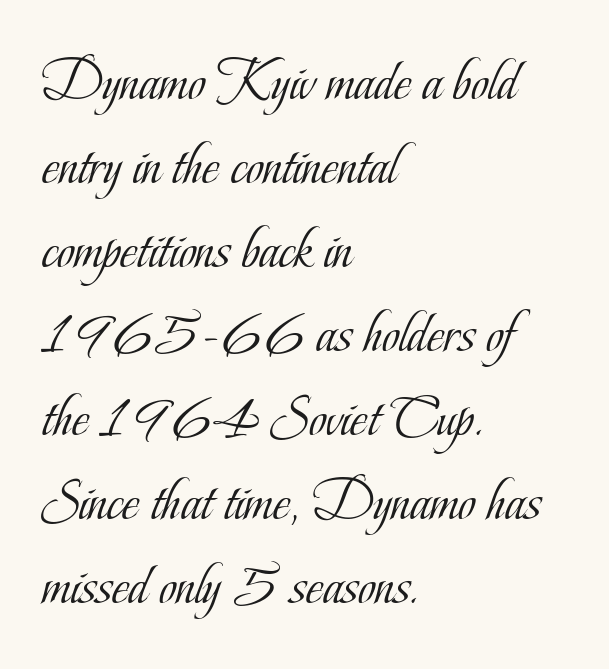
Q: Is the text bold? A: No.
Q: Is the text italic (slanted)? A: Yes.
Q: Is the typeface a serif or a sans-serif typeface? A: Serif.
Q: Is the text underlined? A: No.
Q: How is the paragraph aligned? A: Left-aligned.
Q: Is the spacing between letters normal or unusually wide? A: Normal.
Q: Is the spacing between lines tight, normal or loose? A: Normal.
Q: Width (condensed, normal, or wide)? A: Condensed.
Q: Stroke contrast? A: Low.
Q: x-height? A: Small.
Q: Monospaced? A: No.
